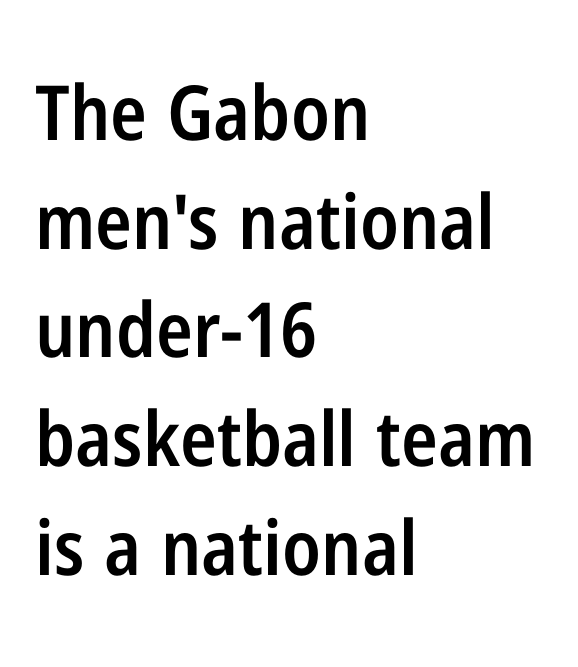
Q: Is the text bold? A: Semi-bold.
Q: Is the text italic (slanted)? A: No, it is upright.
Q: Is the typeface a serif or a sans-serif typeface? A: Sans-serif.
Q: Is the text underlined? A: No.
Q: How is the paragraph aligned? A: Left-aligned.
Q: Is the spacing between letters normal or unusually wide? A: Normal.
Q: Is the spacing between lines tight, normal or loose? A: Normal.
Q: Width (condensed, normal, or wide)? A: Condensed.
Q: Stroke contrast? A: Low.
Q: x-height? A: Medium.
Q: Monospaced? A: No.
